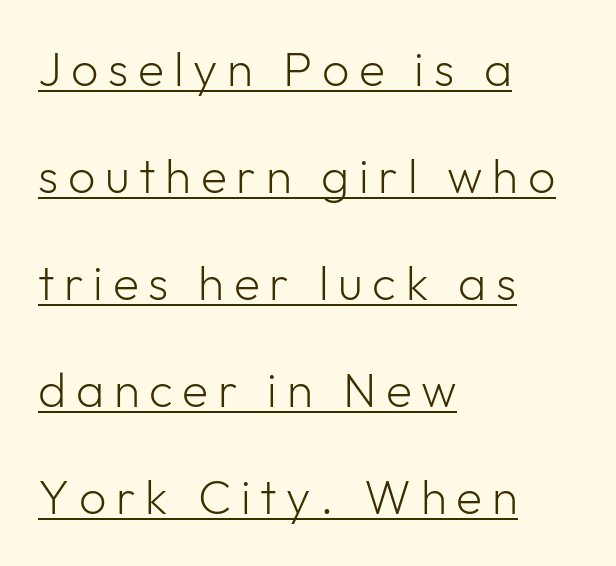
{"serif": "no", "italic": "no", "bold": "no", "weight": "light", "width": "normal", "stroke_contrast": "low", "x_height": "medium", "monospaced": "no", "underline": "yes", "align": "left", "line_spacing": "loose", "line_spacing_ratio": 2.23, "letter_spacing": "wide", "letter_spacing_em": 0.2, "glyph_px": 48}
